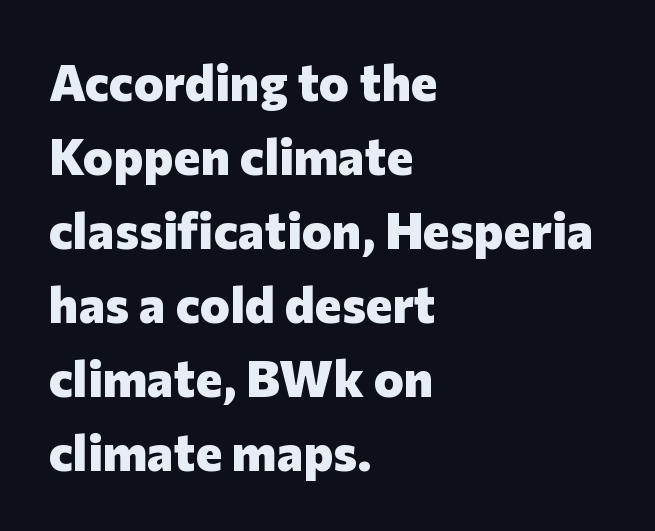
How are the letters spaced? Ordinarily, with no added tracking. Words float on clear page, feet unadorned. Observe the absence of serifs on each vertical stroke in this sample. Strokes here are thick enough to call this a true bold. Teacher's note: observe the even left margin — that is flush-left alignment. One glance says typical: line gaps are just what's usual.
